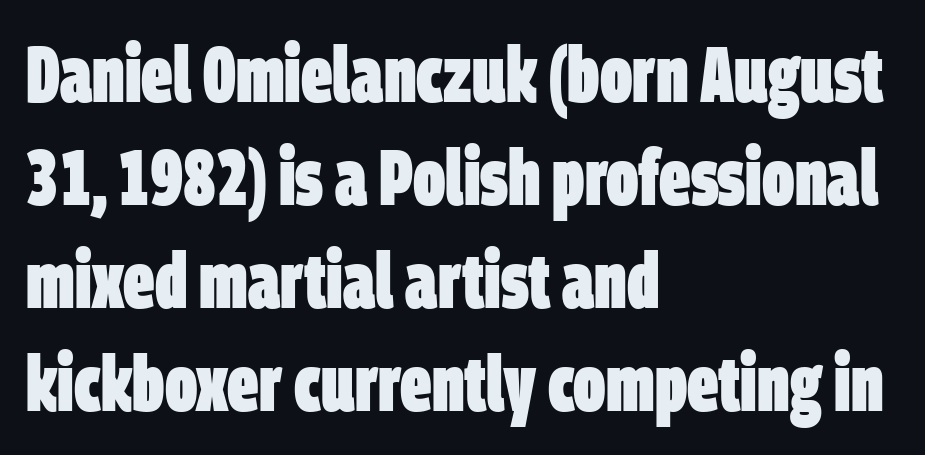
The image shows 78 px heavy, condensed sans-serif type; set left-aligned, normal line spacing (1.32x), normal letter spacing, not underlined; low stroke contrast and a large x-height.
